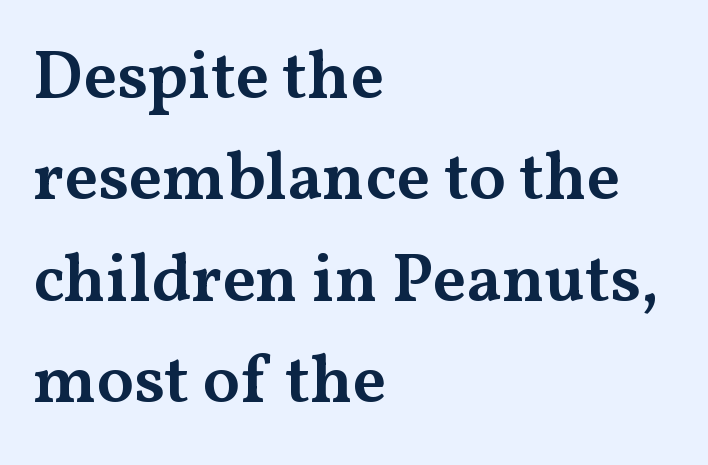
The face used here is a semibold: visibly heavier than regular, lighter than bold. Visually the block forms a straight wall on the left and a jagged coastline on the right. Does extra space separate the letters? No, they use regular spacing. The area under the type is left untouched.
